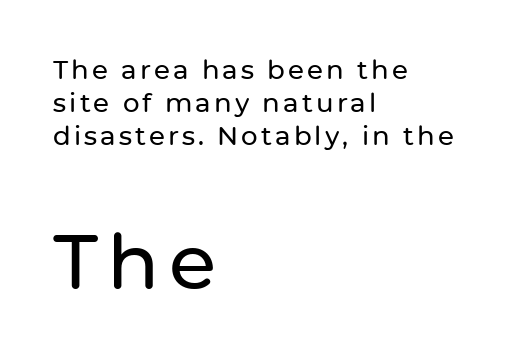
{"serif": "no", "italic": "no", "width": "normal", "stroke_contrast": "low", "x_height": "medium", "monospaced": "no", "underline": "no", "align": "left", "line_spacing": "normal", "line_spacing_ratio": 1.27, "larger_block": "second", "size_ratio": 2.96, "glyph_px": 77}
